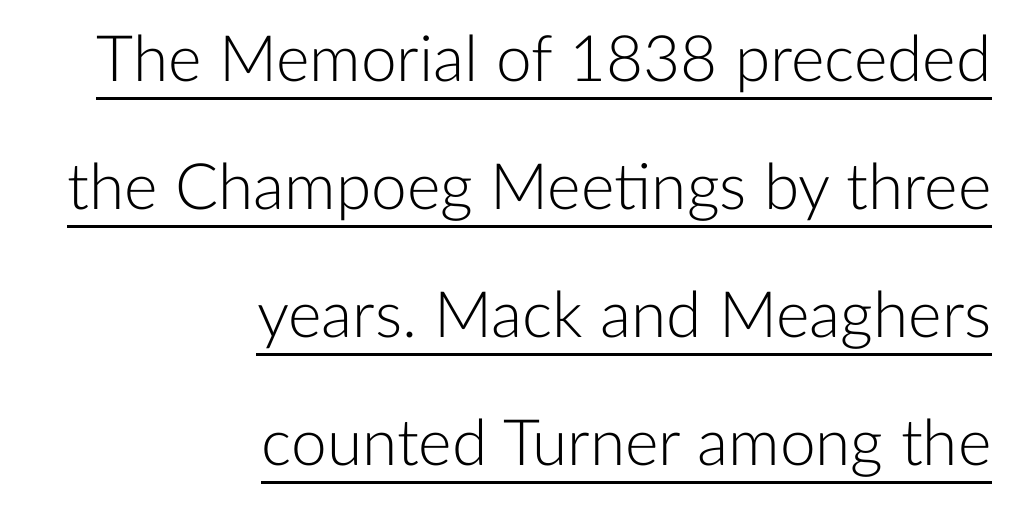
The image shows 64 px light sans-serif type, upright; set right-aligned, loose line spacing (2.0x), normal letter spacing, underlined; low stroke contrast and a medium x-height.
